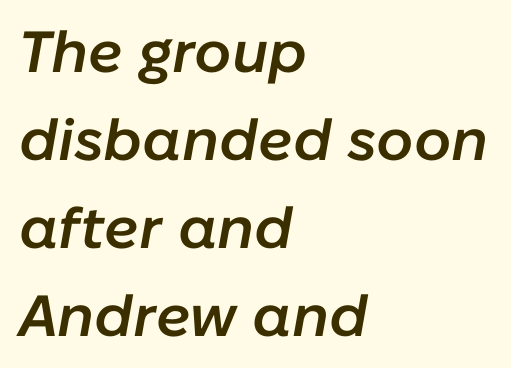
{"italic": "yes", "lean": "right", "slant_degrees": 10, "bold": "semi", "weight": "semibold", "width": "normal", "stroke_contrast": "low", "x_height": "medium", "monospaced": "no", "underline": "no", "align": "left", "line_spacing": "normal", "line_spacing_ratio": 1.52, "letter_spacing": "normal", "letter_spacing_em": 0.0, "glyph_px": 58}
